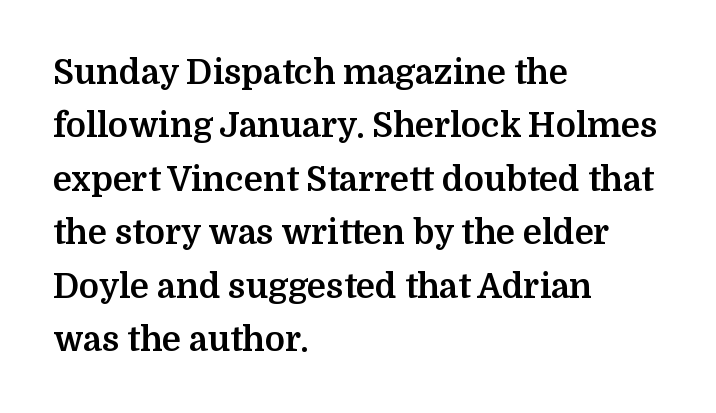
The image shows 34 px bold serif type, upright; set left-aligned, normal line spacing (1.57x), normal letter spacing, not underlined; medium stroke contrast and a medium x-height.
